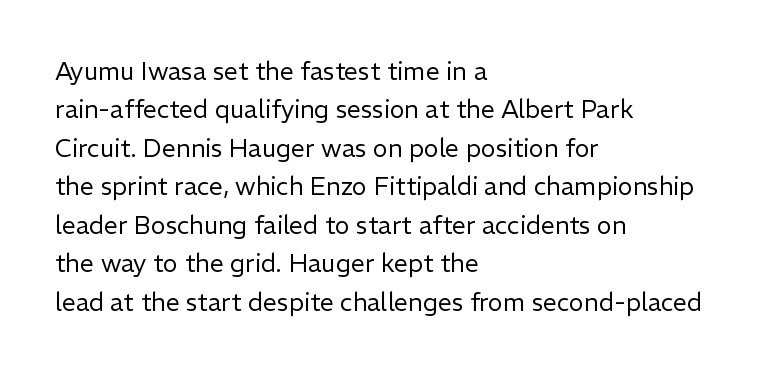
{"italic": "no", "bold": "no", "underline": "no", "align": "left", "line_spacing": "normal", "line_spacing_ratio": 1.54, "letter_spacing": "normal", "letter_spacing_em": 0.0, "glyph_px": 25}
